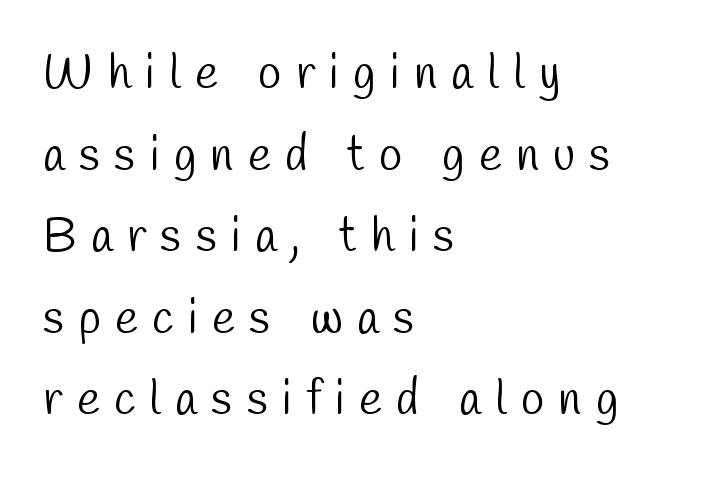
{"serif": "no", "bold": "no", "weight": "light", "width": "condensed", "stroke_contrast": "low", "x_height": "medium", "monospaced": "no", "underline": "no", "align": "left", "line_spacing": "normal", "line_spacing_ratio": 1.7, "letter_spacing": "wide", "letter_spacing_em": 0.3, "glyph_px": 48}
